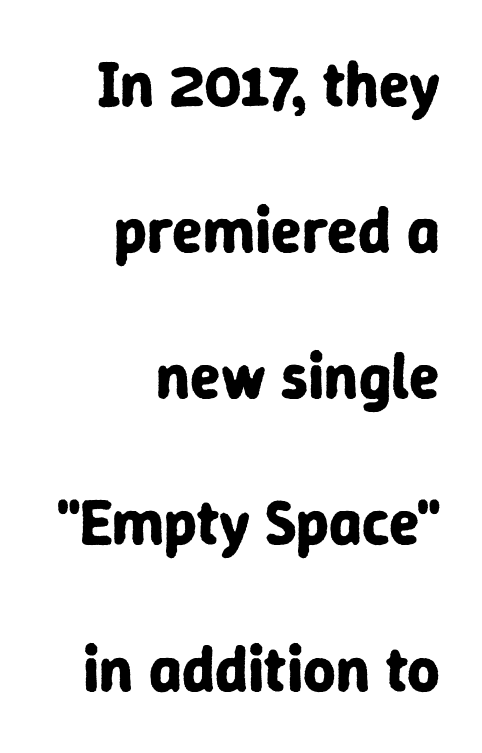
The designer went with a sans here, leaving each stem footless. Do the letters lean? They stand straight. Plain, unruled lines of type. How heavy is the stroke? Heavy — this is a bold. Here the designer chose a conventional face with non-uniform glyph widths.
